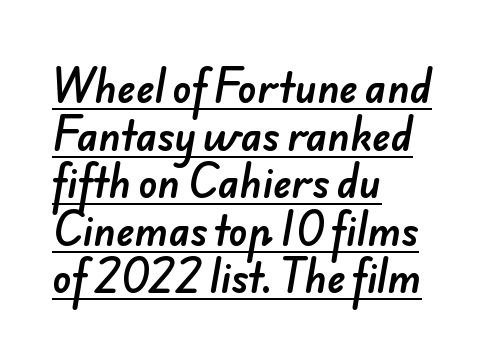
The image shows 39 px sans-serif type; set left-aligned, line spacing 1.22x, normal letter spacing, underlined; low stroke contrast and a small x-height.
